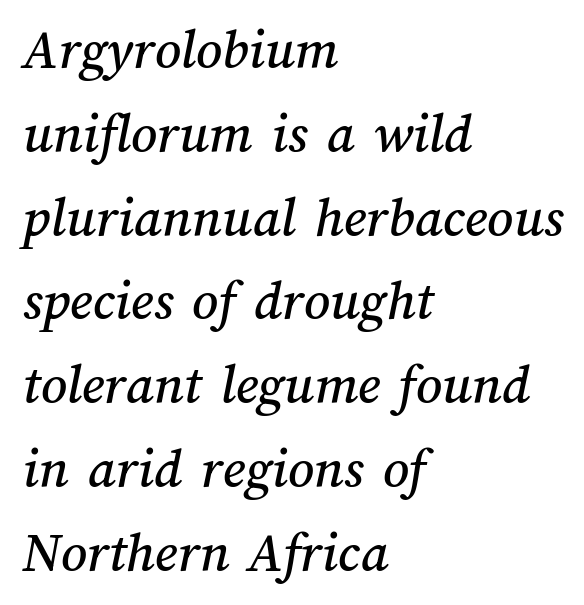
The image shows 57 px text type; set left-aligned, normal line spacing (1.47x), normal letter spacing, not underlined; medium stroke contrast and a medium x-height.
